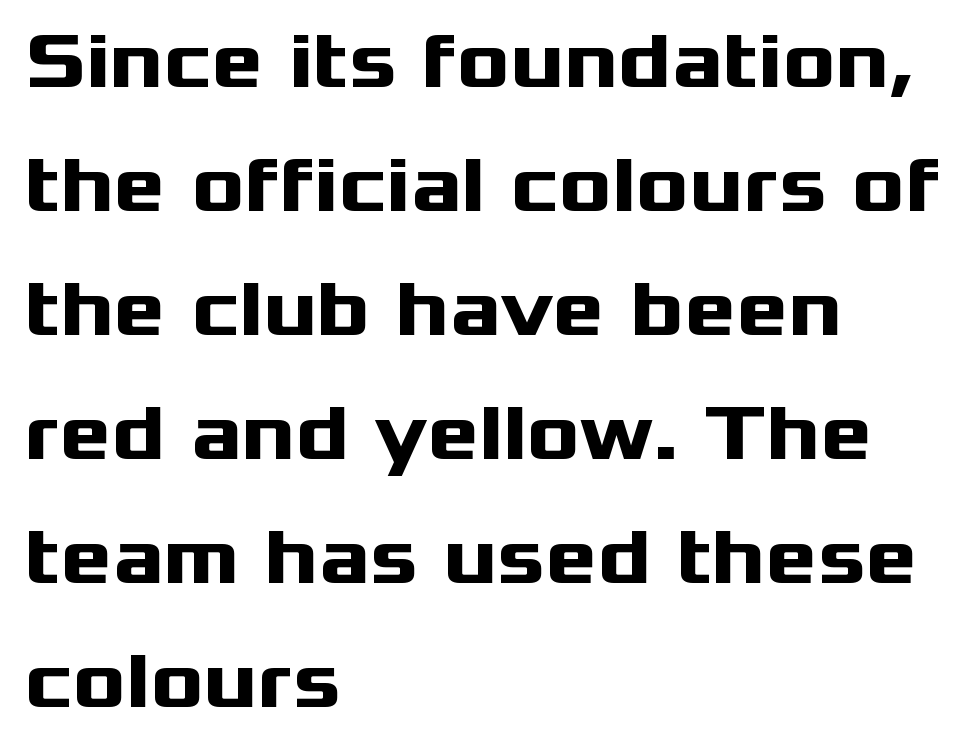
Q: Is the text bold? A: Yes.
Q: Is the text italic (slanted)? A: No, it is upright.
Q: Is the typeface a serif or a sans-serif typeface? A: Sans-serif.
Q: Is the text underlined? A: No.
Q: How is the paragraph aligned? A: Left-aligned.
Q: Is the spacing between letters normal or unusually wide? A: Normal.
Q: Is the spacing between lines tight, normal or loose? A: Normal.
Q: Width (condensed, normal, or wide)? A: Wide.
Q: Stroke contrast? A: Medium.
Q: x-height? A: Medium.
Q: Monospaced? A: No.
